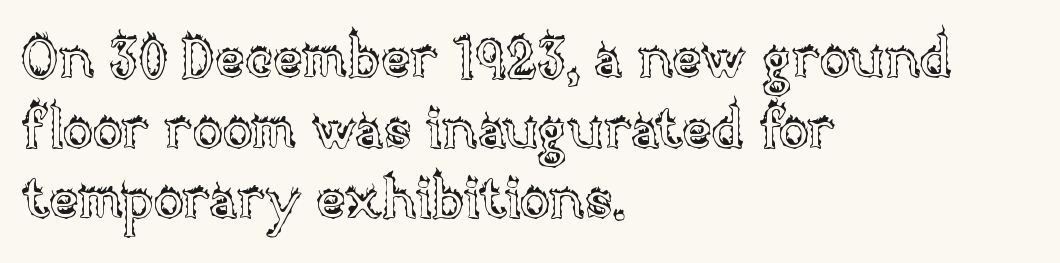
Students, note that the glyphs here touch the page at normal intervals. Each row of text sits above clean, open space. Casual observation: everything's shoved over to the left. The axis of the letterforms is exactly vertical.
